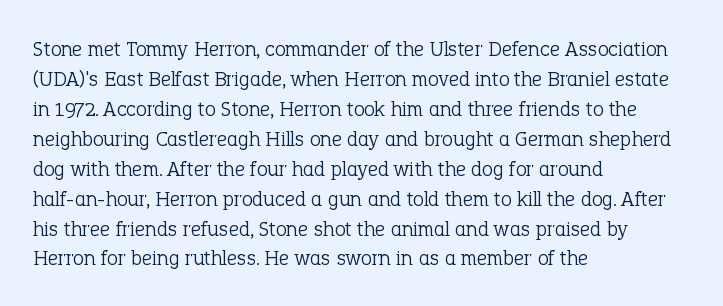
Q: Is the text bold? A: No.
Q: Is the text italic (slanted)? A: No, it is upright.
Q: Is the text underlined? A: No.
Q: How is the paragraph aligned? A: Left-aligned.
Q: Is the spacing between letters normal or unusually wide? A: Normal.
Q: Is the spacing between lines tight, normal or loose? A: Normal.
